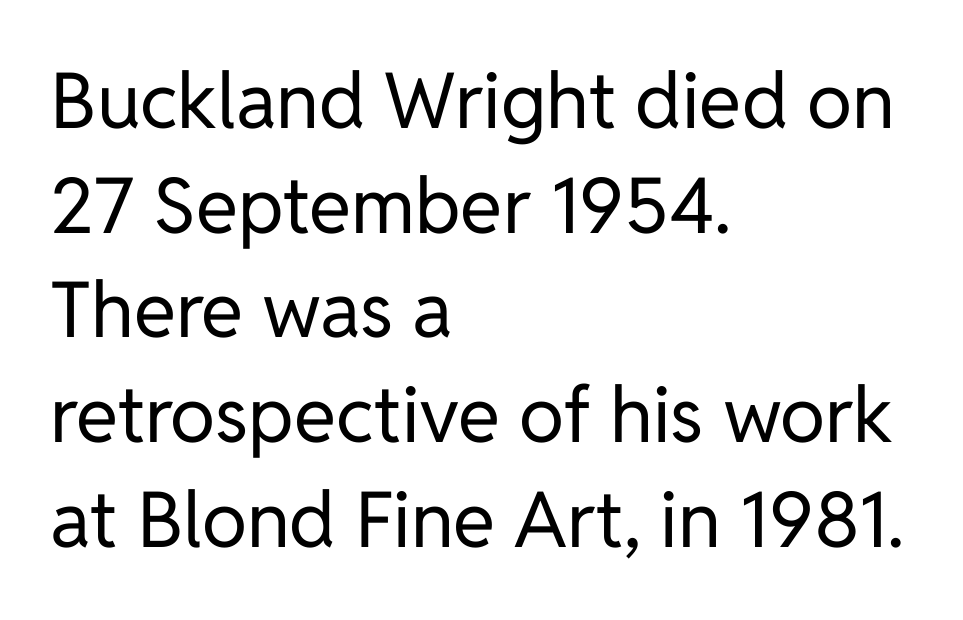
The rendering uses a moderate line-height, typical for paragraphs. Do the characters align in a grid? No, the font is proportional. Serif or sans? Sans — the stroke terminals are bare. The passage is arranged the way most books set body copy — flush left. Is the type heavy? It reads as light-to-regular instead. The strip under each line holds only bare page.
